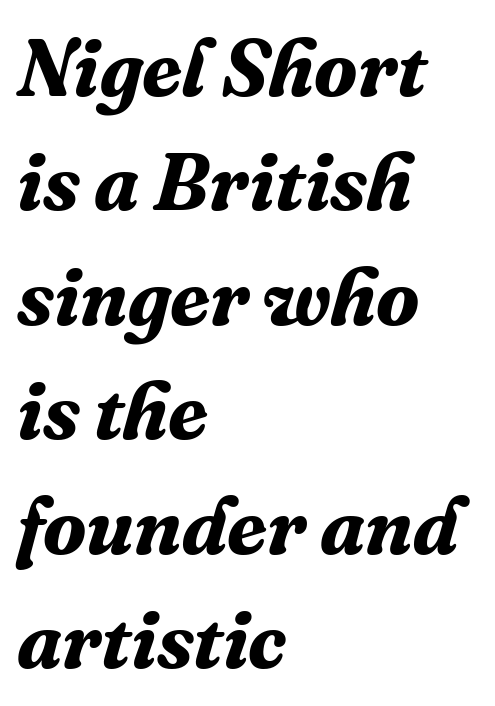
{"serif": "yes", "italic": "yes", "lean": "right", "slant_degrees": 16, "bold": "yes", "weight": "bold", "width": "normal", "stroke_contrast": "medium", "x_height": "medium", "monospaced": "no", "underline": "no", "align": "left", "line_spacing": "normal", "line_spacing_ratio": 1.43, "letter_spacing": "normal", "letter_spacing_em": 0.0, "glyph_px": 80}
